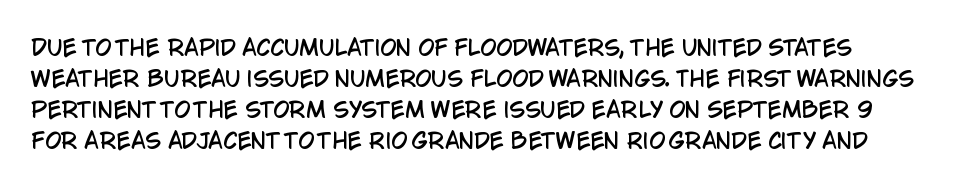
It's the straight-up-and-down kind of type. Look at the tracking — it's just the regular setting, nothing added. Type without underlining. Leading: standard.
